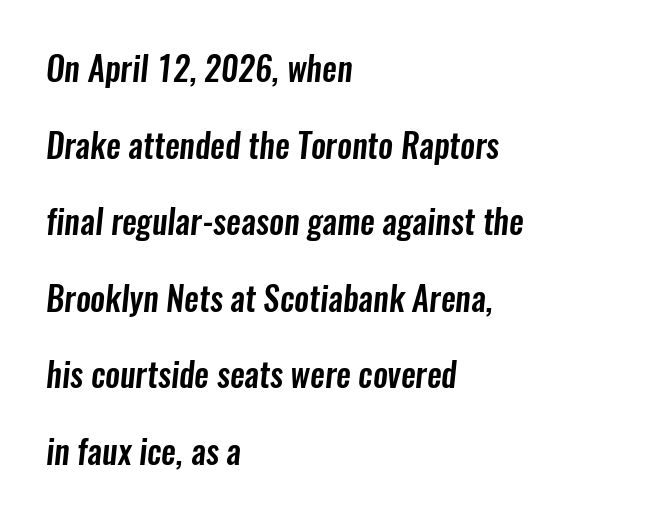
The image shows 33 px condensed sans-serif type; set left-aligned, loose line spacing (2.32x), normal letter spacing, not underlined; low stroke contrast and a medium x-height.
